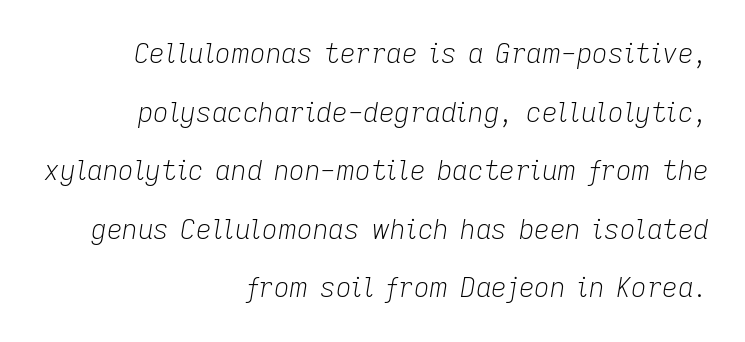
{"italic": "yes", "lean": "right", "slant_degrees": 9, "bold": "no", "underline": "no", "align": "right", "line_spacing": "loose", "line_spacing_ratio": 2.17, "letter_spacing": "normal", "letter_spacing_em": 0.0, "glyph_px": 27}
